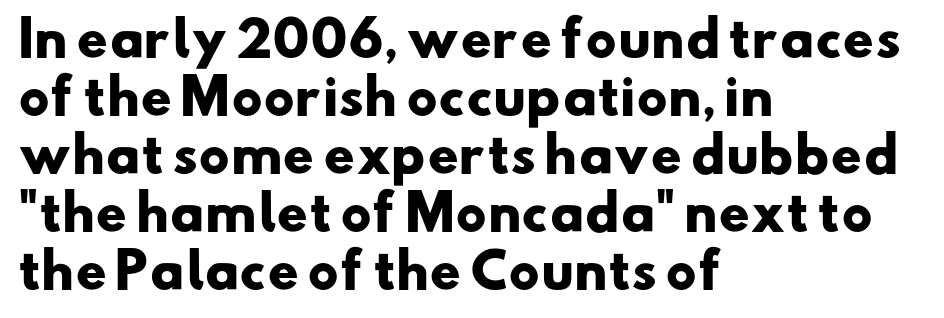
{"serif": "no", "bold": "yes", "weight": "heavy", "width": "wide", "stroke_contrast": "low", "x_height": "small", "monospaced": "no", "underline": "no", "align": "left", "line_spacing_ratio": 1.21, "letter_spacing": "normal", "letter_spacing_em": 0.0, "glyph_px": 48}
